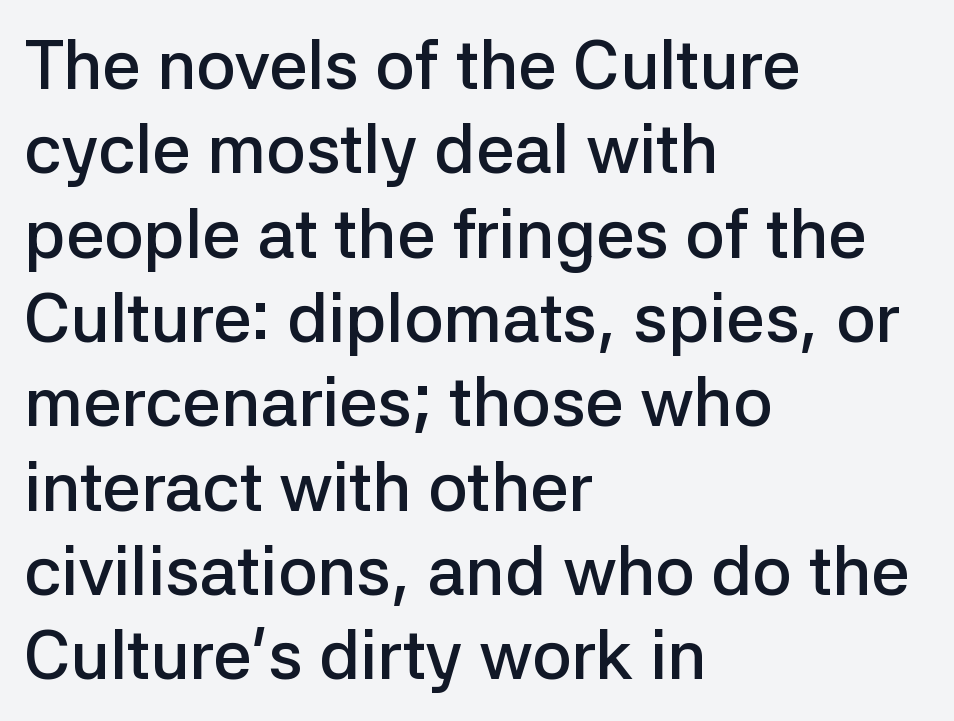
To sum up the face: it is a sans, with no serifs. Horizontal alignment here is leftward, the default for most running prose. Do the characters align in a grid? No, the font is proportional. Every letter is mildly thick-stroked: semibold rather than bold. The words here are not underlined. Honestly, the letter spacing is just normal — you wouldn't notice it.
